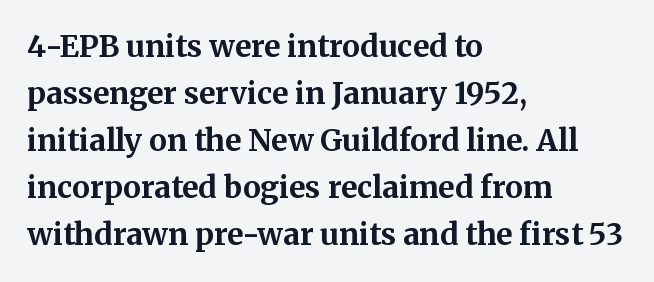
The image shows 30 px bold serif type, upright; set left-aligned, normal line spacing (1.57x), normal letter spacing, not underlined; medium stroke contrast and a medium x-height.
